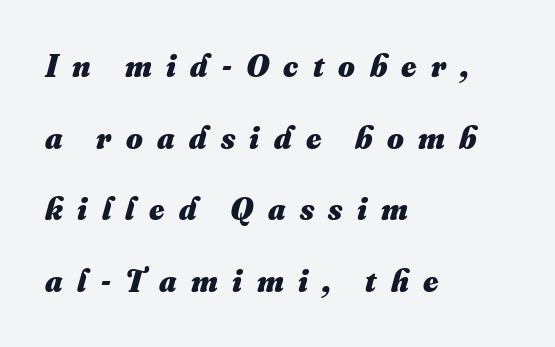
{"bold": "yes", "weight": "heavy", "width": "normal", "stroke_contrast": "medium", "x_height": "small", "monospaced": "no", "underline": "no", "align": "left", "line_spacing": "loose", "line_spacing_ratio": 2.24, "letter_spacing": "wide", "letter_spacing_em": 0.45, "glyph_px": 32}
